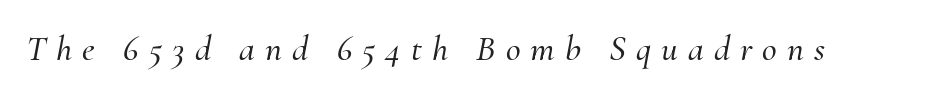
The zone under the glyphs is completely vacant. Each letter keeps its own natural width here, so spacing adapts to shape. Display-style spreading of the glyphs; the letterfit is very open. Observe the lean: these are italic letterforms. Look at the bottom of the vertical strokes: they flare into serifs here.
